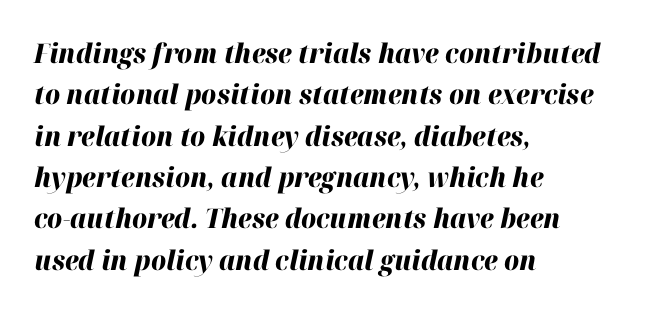
Q: Is the text bold? A: Yes.
Q: Is the text italic (slanted)? A: Yes, it leans right by about 12 degrees.
Q: Is the text underlined? A: No.
Q: How is the paragraph aligned? A: Left-aligned.
Q: Is the spacing between letters normal or unusually wide? A: Normal.
Q: Is the spacing between lines tight, normal or loose? A: Normal.
